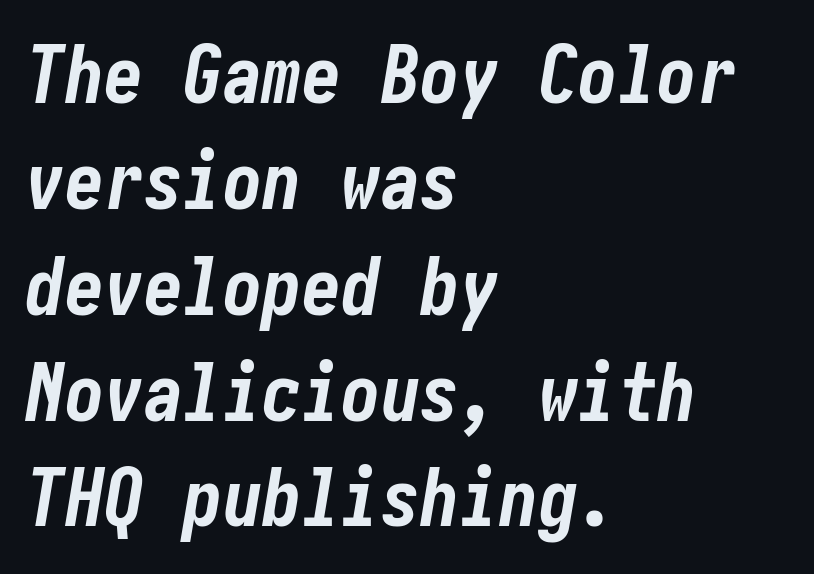
{"italic": "yes", "lean": "right", "slant_degrees": 10, "bold": "yes", "weight": "bold", "width": "condensed", "stroke_contrast": "low", "x_height": "medium", "underline": "no", "align": "left", "line_spacing": "normal", "line_spacing_ratio": 1.34, "letter_spacing": "normal", "letter_spacing_em": 0.0, "glyph_px": 79}
